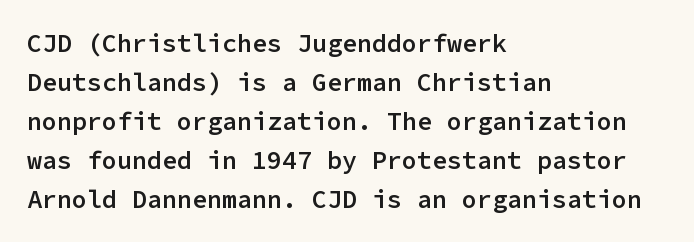
Nope, not italic — everything's standing straight. Semibold letterforms, between regular and bold. A typesetter would call this leading conventional body-copy spacing. Any mark beneath the type? The region is blank. The rendering anchors every line to the left-hand side. Letter spacing: default.
